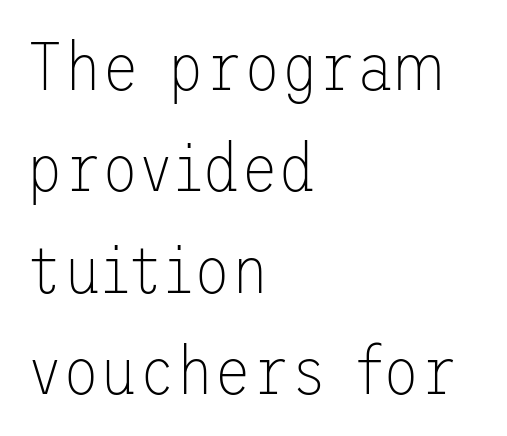
Is this a heavy cut? Hardly; it is regular or lighter. The block of text has a typical density, with ordinary space between rows. Is this a sans? Yes — the strokes have no serifs. No italicization has been applied; the sample stays upright.
